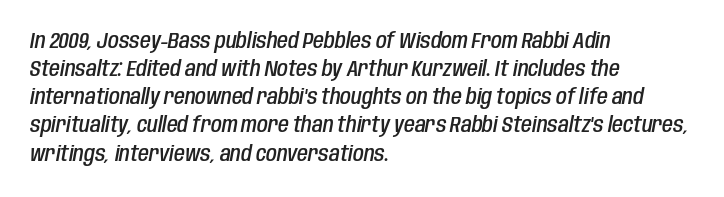
The image shows 22 px text type, italic (leaning right); set left-aligned, normal line spacing (1.28x), normal letter spacing, not underlined.
